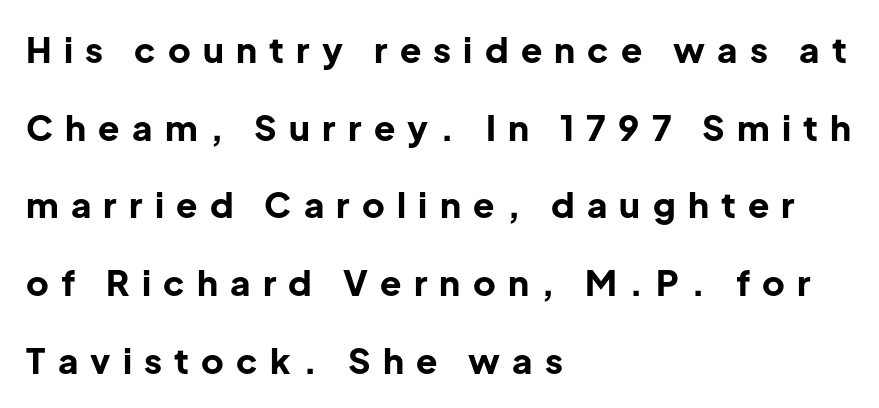
{"serif": "no", "italic": "no", "bold": "yes", "weight": "bold", "width": "normal", "stroke_contrast": "low", "x_height": "medium", "monospaced": "no", "underline": "no", "align": "left", "line_spacing": "loose", "line_spacing_ratio": 2.22, "letter_spacing": "wide", "letter_spacing_em": 0.35, "glyph_px": 35}
